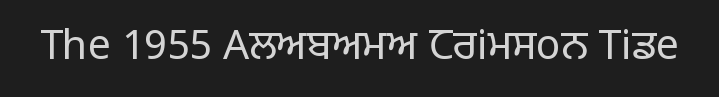
Q: Is the text bold? A: No.
Q: Is the text italic (slanted)? A: No, it is upright.
Q: Is the typeface a serif or a sans-serif typeface? A: Sans-serif.
Q: Is the text underlined? A: No.
Q: Is the spacing between letters normal or unusually wide? A: Normal.
Q: Width (condensed, normal, or wide)? A: Normal.
Q: Stroke contrast? A: Low.
Q: x-height? A: Large.
Q: Monospaced? A: No.
